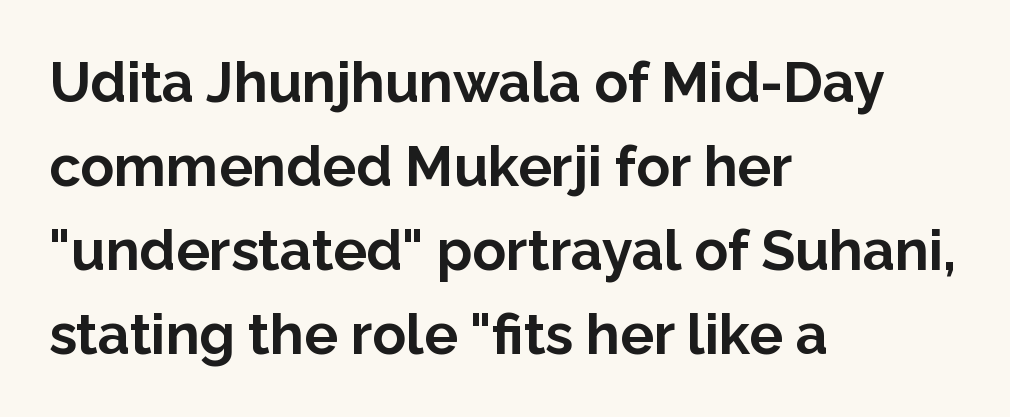
The image shows 56 px bold sans-serif type, upright; set left-aligned, normal line spacing (1.5x), normal letter spacing, not underlined; low stroke contrast and a medium x-height.
